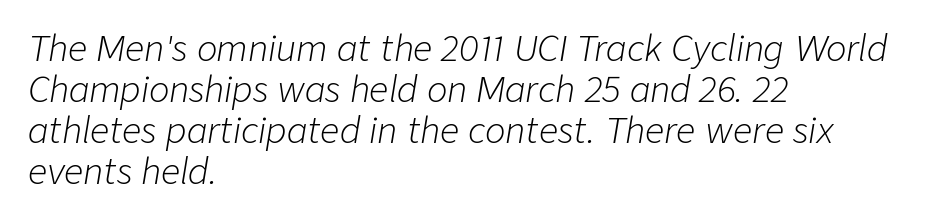
The strokes are not fattened; the text isn't bold. Slant detected: the letters are inclined. Line beginnings align vertically; line endings do not. Each letter keeps its own natural width here, so spacing adapts to shape. This rendering leaves character spacing at its baseline value.
